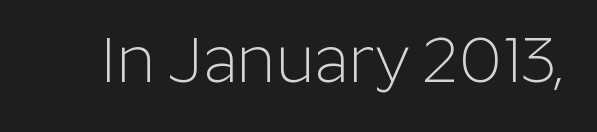
The image shows 64 px light sans-serif type, upright; set normal letter spacing, not underlined; low stroke contrast and a medium x-height.
